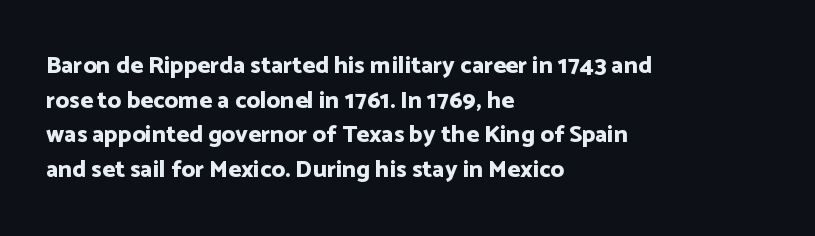
Rule under the text: the space is simply empty. Nothing unusual about the tracking: characters are spaced as the font intends. Leading: standard. This sample uses an upright cut, with every glyph sitting square on the baseline. Set as a true bold cut, around the 700 mark. Line beginnings align vertically; line endings do not.
